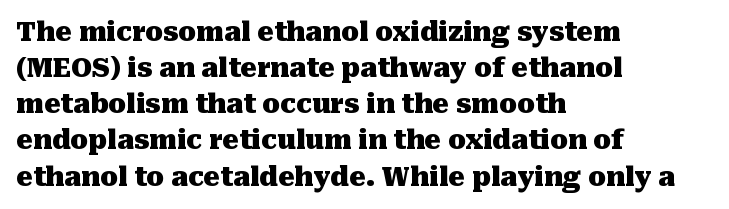
{"italic": "no", "bold": "yes", "underline": "no", "align": "left", "line_spacing": "normal", "line_spacing_ratio": 1.39, "letter_spacing": "normal", "letter_spacing_em": 0.0, "glyph_px": 26}
